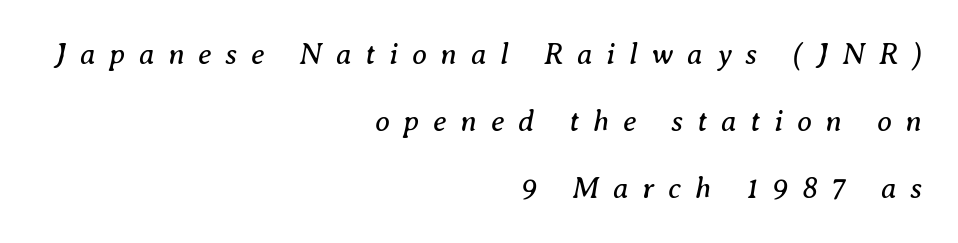
The image shows 30 px regular-weight serif type, italic (leaning right); set right-aligned, loose line spacing (2.24x), unusually wide letter spacing (+0.46 em), not underlined; medium stroke contrast and a medium x-height.
